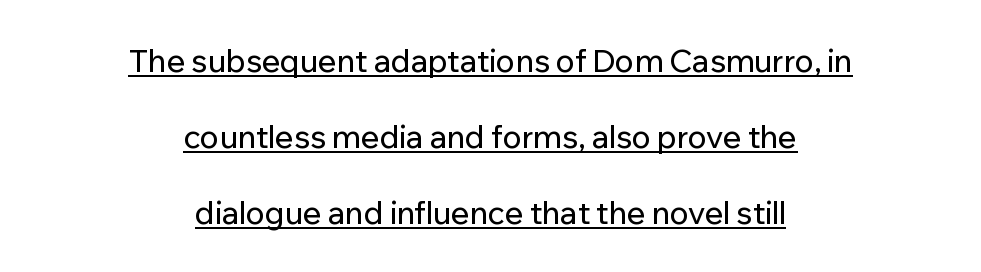
{"serif": "no", "italic": "no", "width": "normal", "stroke_contrast": "low", "x_height": "medium", "monospaced": "no", "underline": "yes", "align": "center", "line_spacing": "loose", "line_spacing_ratio": 2.45, "letter_spacing": "normal", "letter_spacing_em": 0.0, "glyph_px": 31}
